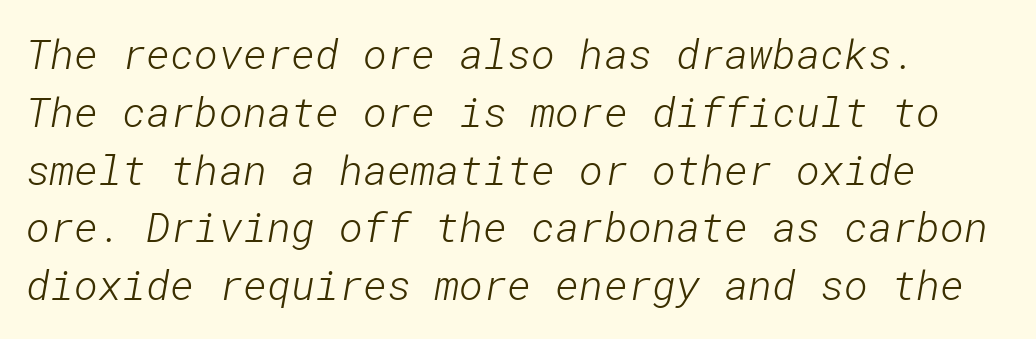
Q: Is the text bold? A: No.
Q: Is the typeface a serif or a sans-serif typeface? A: Sans-serif.
Q: Is the text underlined? A: No.
Q: Is the spacing between letters normal or unusually wide? A: Normal.
Q: Is the spacing between lines tight, normal or loose? A: Normal.
Q: Width (condensed, normal, or wide)? A: Normal.
Q: Stroke contrast? A: Low.
Q: x-height? A: Medium.
